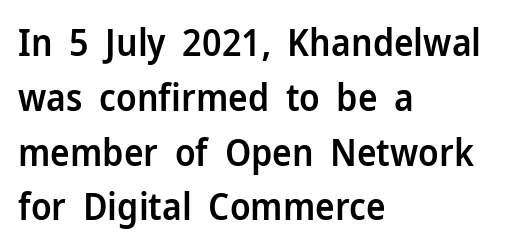
Q: Is the text bold? A: Semi-bold.
Q: Is the text italic (slanted)? A: No, it is upright.
Q: Is the typeface a serif or a sans-serif typeface? A: Sans-serif.
Q: Is the text underlined? A: No.
Q: How is the paragraph aligned? A: Left-aligned.
Q: Is the spacing between letters normal or unusually wide? A: Normal.
Q: Is the spacing between lines tight, normal or loose? A: Normal.
Q: Width (condensed, normal, or wide)? A: Normal.
Q: Stroke contrast? A: Low.
Q: x-height? A: Medium.
Q: Monospaced? A: No.
